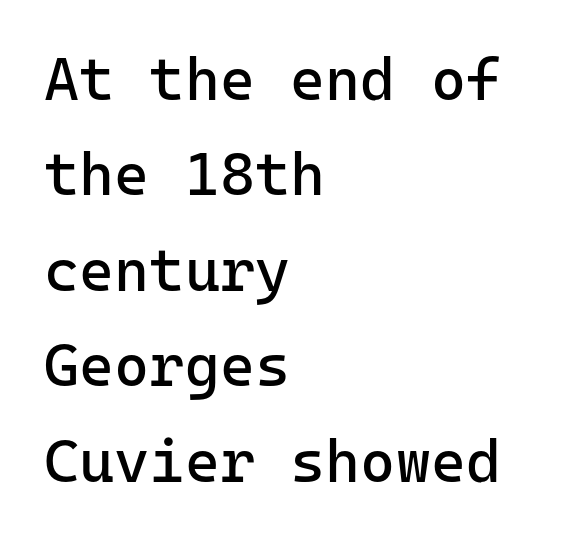
Think standard paragraph weight, or any step lighter than that. Glance below the letters and you will spot only blank space. The axis of the letterforms is exactly vertical. The letters carry no serifs — their stems end cleanly without finishing strokes.
